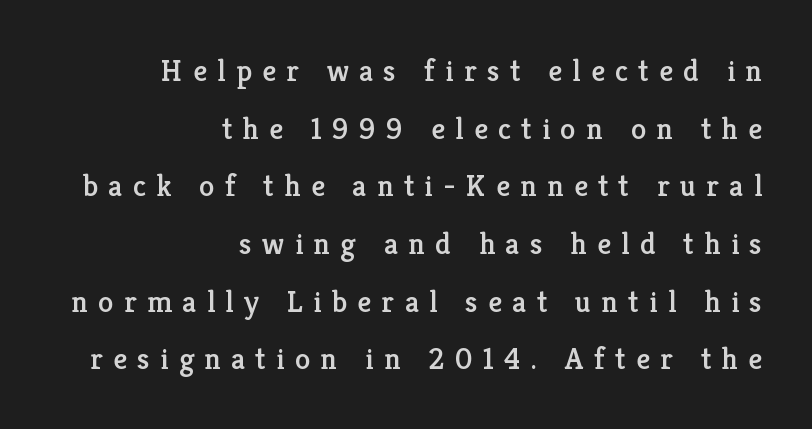
The image shows 31 px serif type, upright; set right-aligned, line spacing 1.86x, unusually wide letter spacing (+0.33 em), not underlined; low stroke contrast and a medium x-height.
